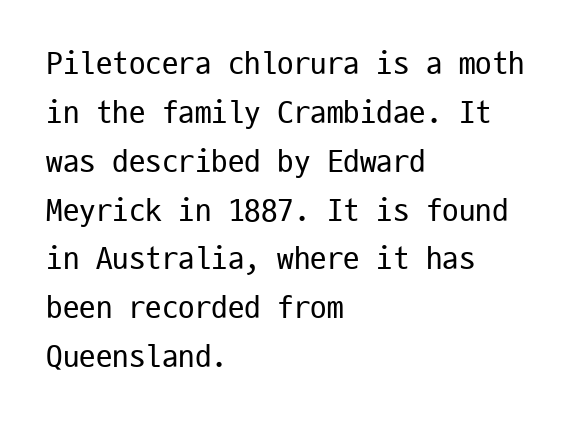
{"serif": "no", "italic": "no", "bold": "no", "weight": "regular", "width": "condensed", "stroke_contrast": "low", "x_height": "medium", "monospaced": "yes", "underline": "no", "align": "left", "line_spacing": "normal", "line_spacing_ratio": 1.48, "letter_spacing": "normal", "letter_spacing_em": 0.0, "glyph_px": 33}
